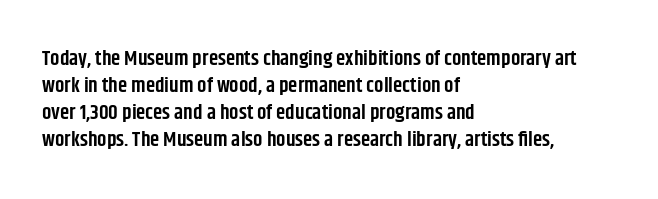
Q: Is the text bold? A: Semi-bold.
Q: Is the text italic (slanted)? A: No, it is upright.
Q: Is the text underlined? A: No.
Q: How is the paragraph aligned? A: Left-aligned.
Q: Is the spacing between letters normal or unusually wide? A: Normal.
Q: Is the spacing between lines tight, normal or loose? A: Normal.
